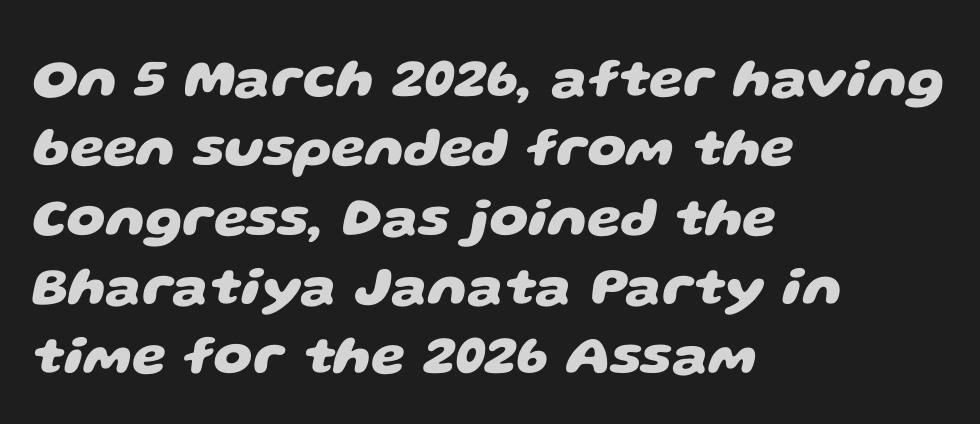
{"serif": "no", "bold": "yes", "weight": "heavy", "width": "wide", "stroke_contrast": "low", "x_height": "large", "monospaced": "no", "underline": "no", "align": "left", "line_spacing": "normal", "line_spacing_ratio": 1.26, "letter_spacing": "normal", "letter_spacing_em": 0.0, "glyph_px": 55}
